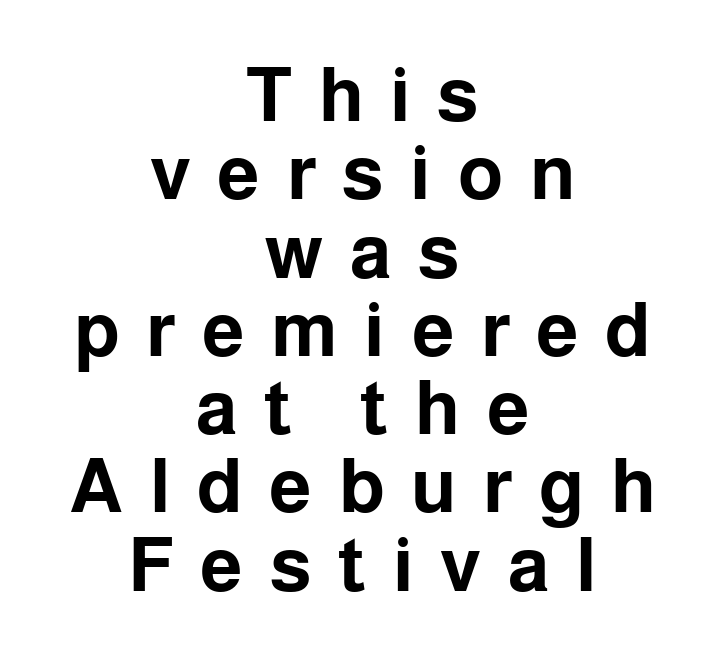
Q: Is the text bold? A: Yes.
Q: Is the text italic (slanted)? A: No, it is upright.
Q: Is the typeface a serif or a sans-serif typeface? A: Sans-serif.
Q: Is the text underlined? A: No.
Q: How is the paragraph aligned? A: Centered.
Q: Is the spacing between letters normal or unusually wide? A: Unusually wide.
Q: Is the spacing between lines tight, normal or loose? A: Tight.
Q: Width (condensed, normal, or wide)? A: Normal.
Q: Stroke contrast? A: Low.
Q: x-height? A: Medium.
Q: Monospaced? A: No.
